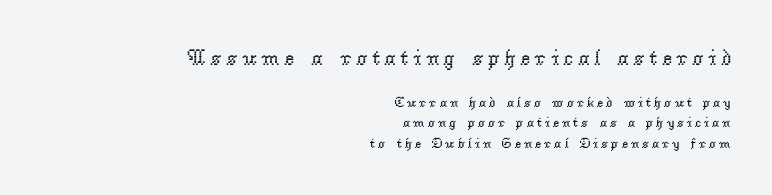
Q: Is the text bold? A: No.
Q: Is the text italic (slanted)? A: No, it is upright.
Q: Is the text underlined? A: No.
Q: How is the paragraph aligned? A: Right-aligned.
Q: Is the spacing between lines tight, normal or loose? A: Normal.
Q: Which block of text is set in a larger size, the first (top) or the second (bottom)? A: The first (top) one.
